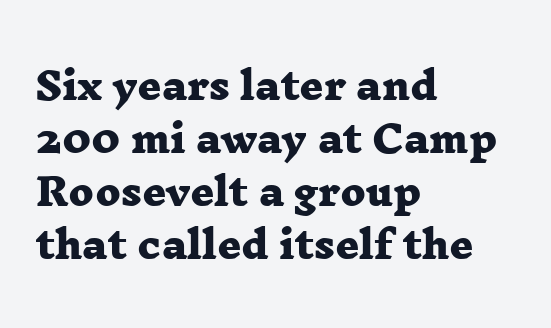
{"serif": "yes", "bold": "yes", "weight": "heavy", "width": "wide", "stroke_contrast": "low", "x_height": "medium", "monospaced": "no", "underline": "no", "align": "left", "line_spacing": "normal", "line_spacing_ratio": 1.43, "letter_spacing": "normal", "letter_spacing_em": 0.0, "glyph_px": 37}
